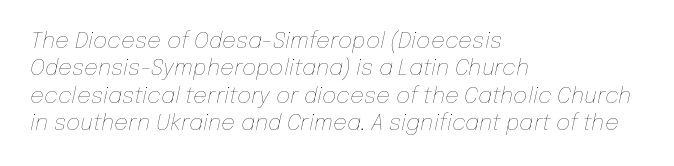
The glyphs are unaccompanied by any horizontal stroke below them. Tracking value appears to be zero — textbook default spacing. One-word summary of the alignment: left. The strokes are not fattened; the text isn't bold.
